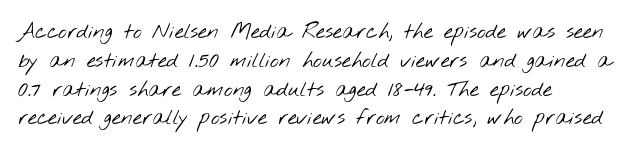
The image shows 21 px text type; set left-aligned, normal line spacing (1.37x), normal letter spacing, not underlined.
